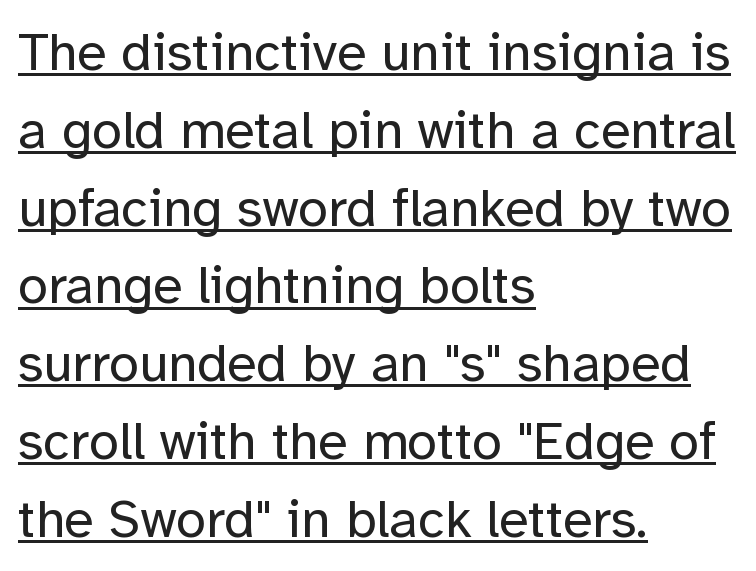
The image shows 54 px regular-weight sans-serif type, upright; set left-aligned, normal line spacing (1.44x), normal letter spacing, underlined; low stroke contrast and a medium x-height.
